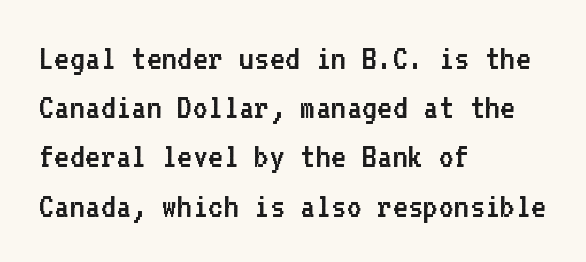
{"serif": "no", "italic": "no", "bold": "no", "weight": "regular", "width": "normal", "stroke_contrast": "low", "x_height": "medium", "monospaced": "yes", "underline": "no", "align": "left", "line_spacing": "normal", "line_spacing_ratio": 1.33, "letter_spacing": "normal", "letter_spacing_em": 0.0, "glyph_px": 37}
